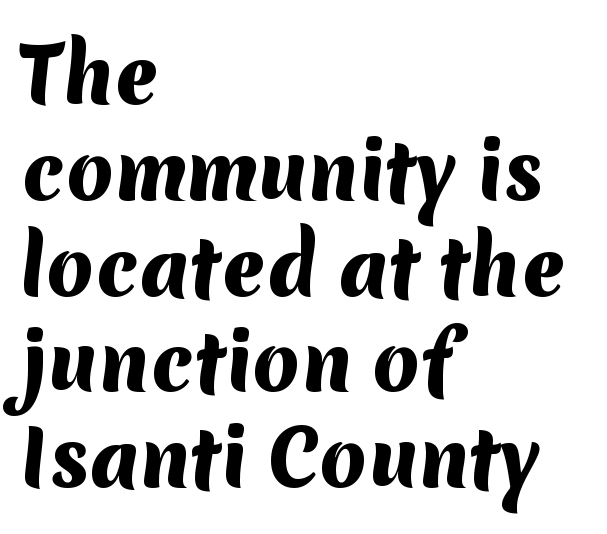
{"serif": "no", "bold": "yes", "weight": "heavy", "width": "normal", "stroke_contrast": "medium", "x_height": "medium", "monospaced": "no", "underline": "no", "align": "left", "line_spacing": "normal", "line_spacing_ratio": 1.26, "letter_spacing": "normal", "letter_spacing_em": 0.0, "glyph_px": 76}
